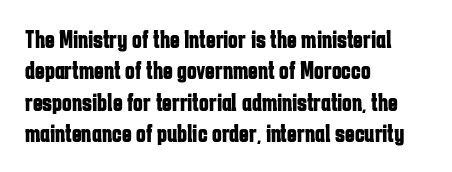
{"italic": "no", "bold": "yes", "underline": "no", "align": "left", "line_spacing_ratio": 1.21, "letter_spacing": "normal", "letter_spacing_em": 0.0, "glyph_px": 26}
